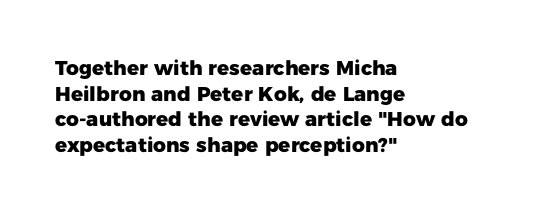
Q: Is the text bold? A: Yes.
Q: Is the text italic (slanted)? A: No, it is upright.
Q: Is the text underlined? A: No.
Q: How is the paragraph aligned? A: Left-aligned.
Q: Is the spacing between letters normal or unusually wide? A: Normal.
Q: Is the spacing between lines tight, normal or loose? A: Normal.
